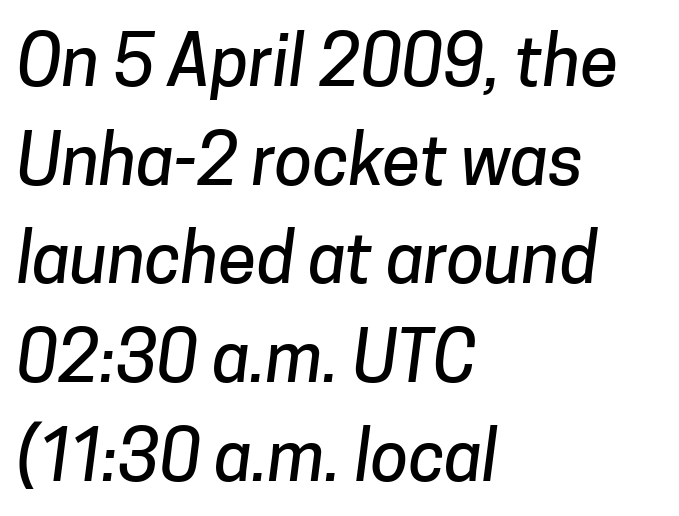
Q: Is the typeface a serif or a sans-serif typeface? A: Sans-serif.
Q: Is the text underlined? A: No.
Q: How is the paragraph aligned? A: Left-aligned.
Q: Is the spacing between letters normal or unusually wide? A: Normal.
Q: Is the spacing between lines tight, normal or loose? A: Normal.
Q: Width (condensed, normal, or wide)? A: Normal.
Q: Stroke contrast? A: Low.
Q: x-height? A: Medium.
Q: Monospaced? A: No.
